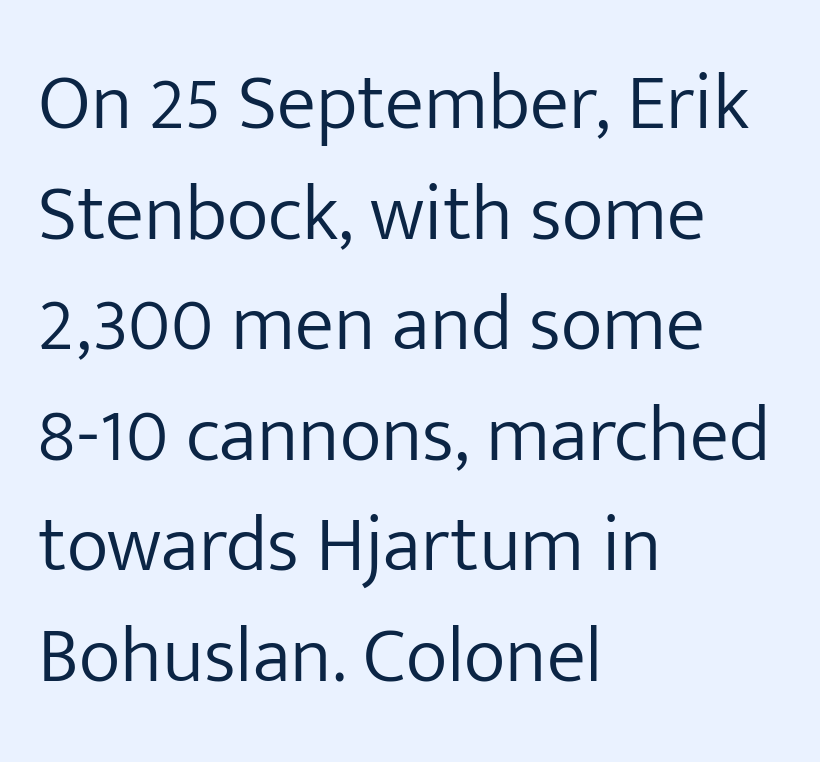
The image shows 79 px light sans-serif type, upright; set left-aligned, normal line spacing (1.4x), normal letter spacing, not underlined; low stroke contrast and a medium x-height.
